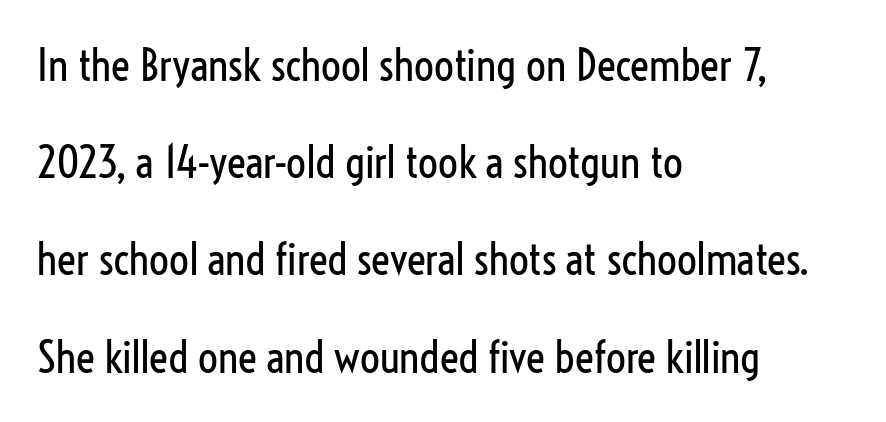
Italic? Not at all — the glyphs are vertical. In terms of letterform style, serifs are entirely absent. Do the characters align in a grid? No, the font is proportional. Line spacing here is loose.
